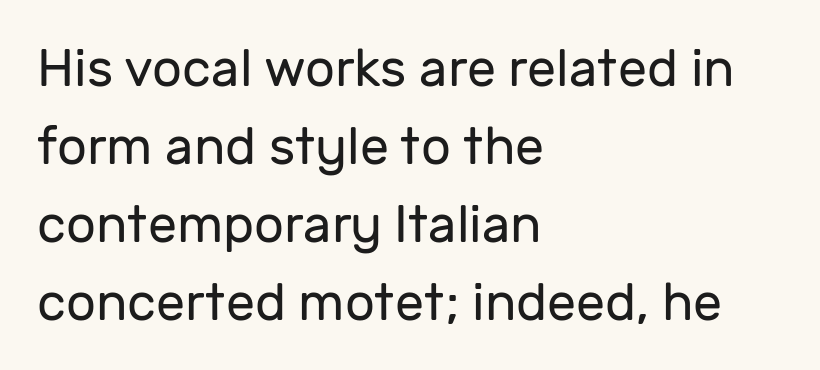
Q: Is the text bold? A: No.
Q: Is the text italic (slanted)? A: No, it is upright.
Q: Is the typeface a serif or a sans-serif typeface? A: Sans-serif.
Q: Is the text underlined? A: No.
Q: How is the paragraph aligned? A: Left-aligned.
Q: Is the spacing between letters normal or unusually wide? A: Normal.
Q: Is the spacing between lines tight, normal or loose? A: Normal.
Q: Width (condensed, normal, or wide)? A: Normal.
Q: Stroke contrast? A: Low.
Q: x-height? A: Medium.
Q: Monospaced? A: No.
